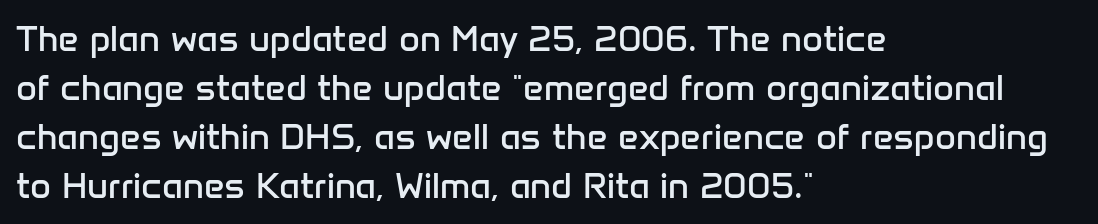
The lines sit at an ordinary, default distance from one another. The area under the type is left untouched. Visually the block forms a straight wall on the left and a jagged coastline on the right. Tracking here is standard; glyphs follow each other at the usual distance.
